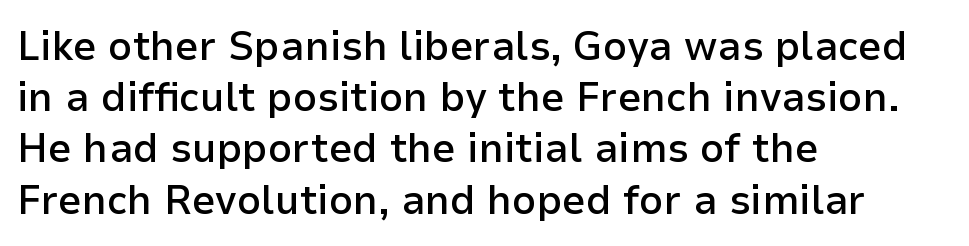
{"serif": "no", "italic": "no", "bold": "semi", "weight": "semibold", "width": "normal", "stroke_contrast": "low", "x_height": "medium", "monospaced": "no", "underline": "no", "align": "left", "line_spacing_ratio": 1.22, "letter_spacing": "normal", "letter_spacing_em": 0.0, "glyph_px": 42}
